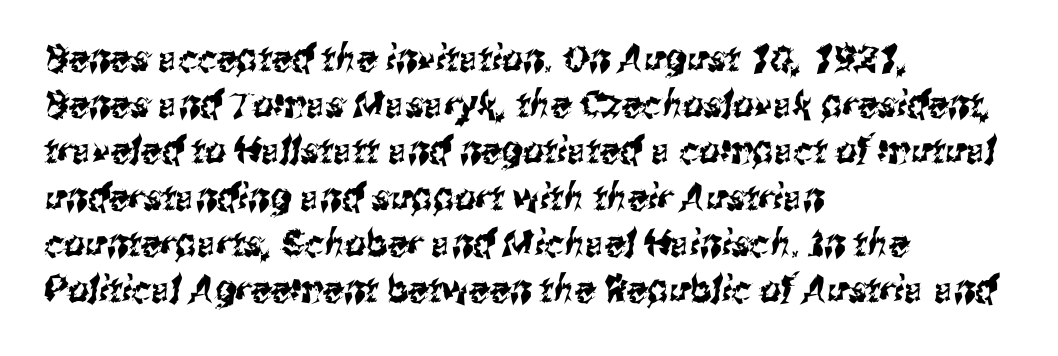
The image shows 37 px condensed sans-serif type; set left-aligned, normal line spacing (1.25x), normal letter spacing, not underlined; medium stroke contrast and a medium x-height.
